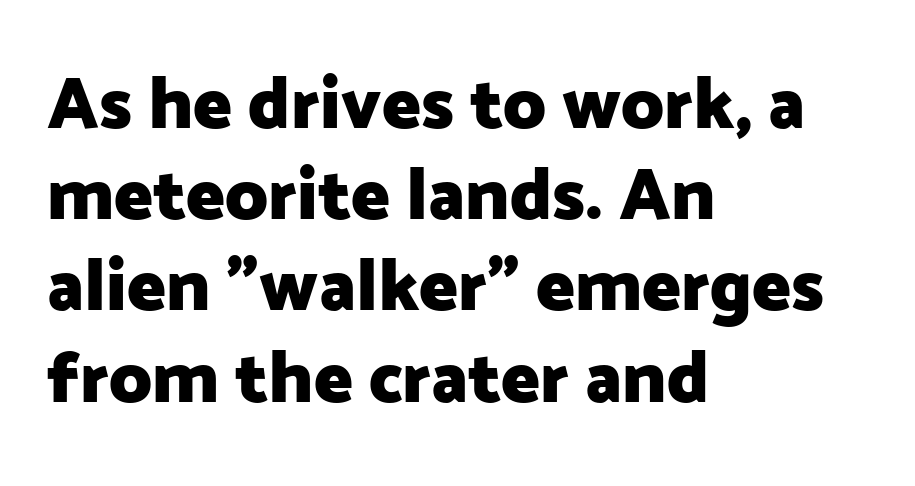
{"serif": "no", "italic": "no", "bold": "yes", "weight": "heavy", "width": "normal", "stroke_contrast": "low", "x_height": "medium", "monospaced": "no", "underline": "no", "align": "left", "line_spacing": "normal", "line_spacing_ratio": 1.25, "letter_spacing": "normal", "letter_spacing_em": 0.0, "glyph_px": 73}
